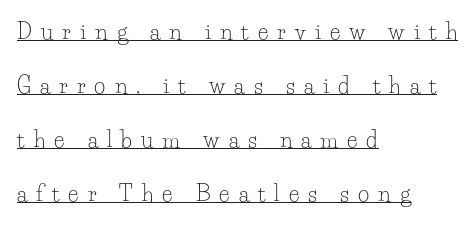
The image shows 22 px text type, upright; set left-aligned, loose line spacing (2.46x), unusually wide letter spacing (+0.41 em), underlined.
